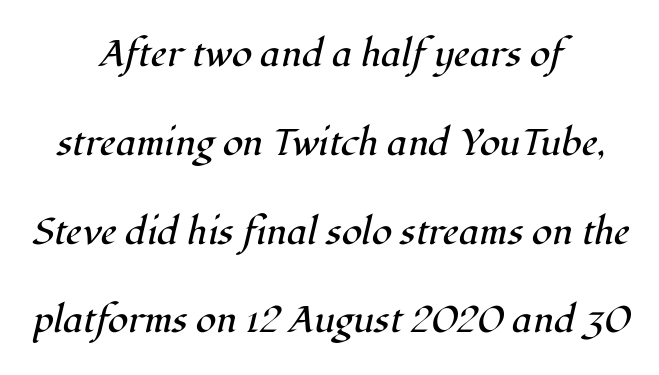
Q: Is the text bold? A: No.
Q: Is the text italic (slanted)? A: Yes, it leans right by about 12 degrees.
Q: Is the typeface a serif or a sans-serif typeface? A: Serif.
Q: Is the text underlined? A: No.
Q: How is the paragraph aligned? A: Centered.
Q: Is the spacing between letters normal or unusually wide? A: Normal.
Q: Is the spacing between lines tight, normal or loose? A: Loose.
Q: Width (condensed, normal, or wide)? A: Normal.
Q: Stroke contrast? A: High.
Q: x-height? A: Medium.
Q: Monospaced? A: No.
